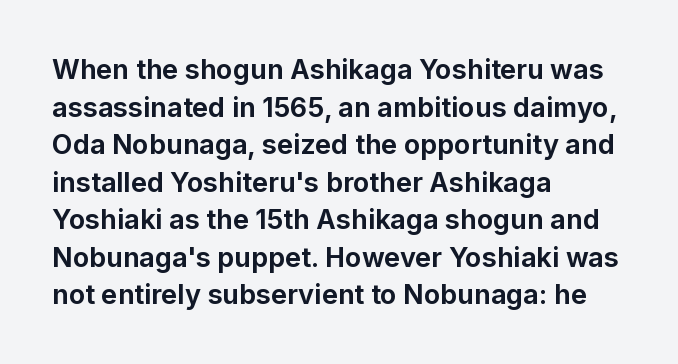
The image shows 27 px bold type, upright; set left-aligned, normal line spacing (1.39x), normal letter spacing, not underlined.
